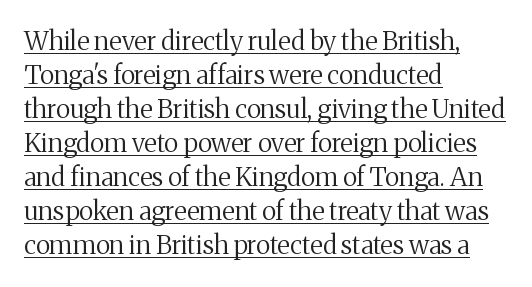
Decoration check: the copy is underlined. No extra ink here — the face is not bold. Every row of glyphs begins at an identical x-position on the left. This rendering leaves character spacing at its baseline value. Every character sits straight up, as roman type does.
